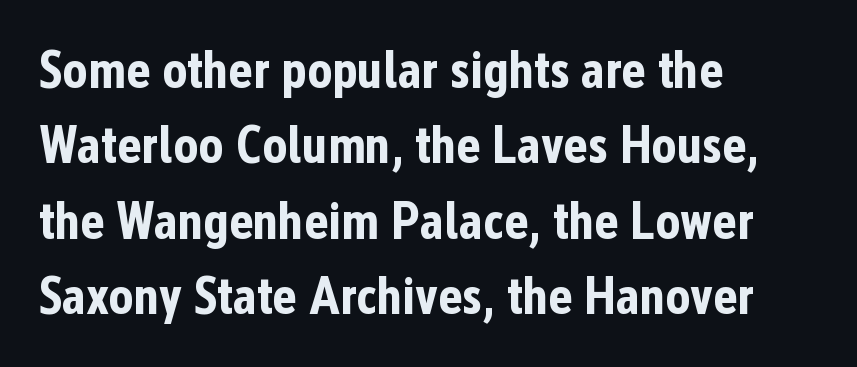
The image shows 52 px bold, condensed sans-serif type, upright; set left-aligned, normal line spacing (1.45x), normal letter spacing, not underlined; low stroke contrast and a medium x-height.
